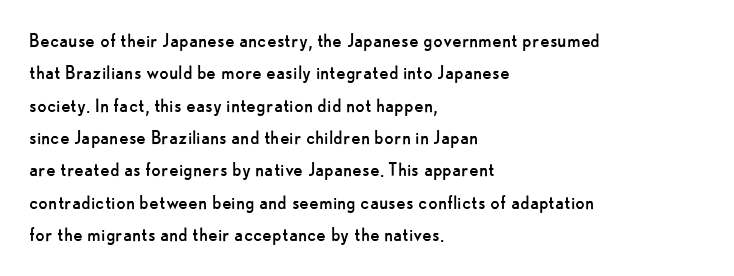
Does extra space separate the letters? No, they use regular spacing. Compared with a typical body face, this is equally light or lighter still. Casual observation: everything's shoved over to the left. This sample keeps an unexceptional amount of space between lines.
